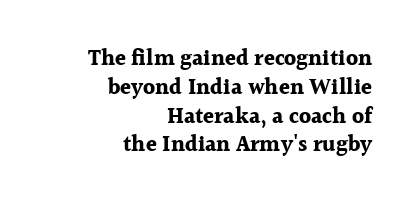
The image shows 22 px bold type, upright; set right-aligned, normal line spacing (1.31x), normal letter spacing, not underlined.
